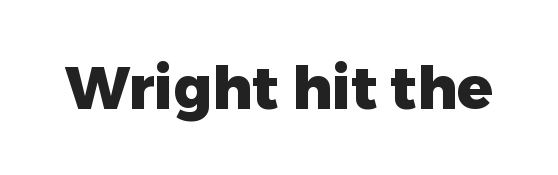
In terms of posture, this sample is upright. Typesetter's note: full bold, strokes at maximum text heaviness. Each word holds together tightly as a unit, with standard inter-letter gaps. The zone under the glyphs is completely vacant.
